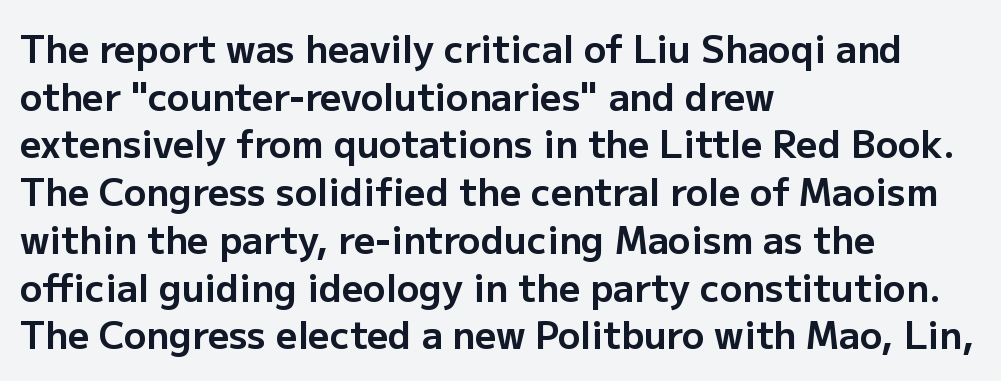
{"serif": "no", "italic": "no", "bold": "yes", "weight": "bold", "width": "normal", "stroke_contrast": "low", "x_height": "medium", "monospaced": "no", "underline": "no", "align": "left", "line_spacing": "normal", "line_spacing_ratio": 1.29, "letter_spacing": "normal", "letter_spacing_em": 0.0, "glyph_px": 37}
